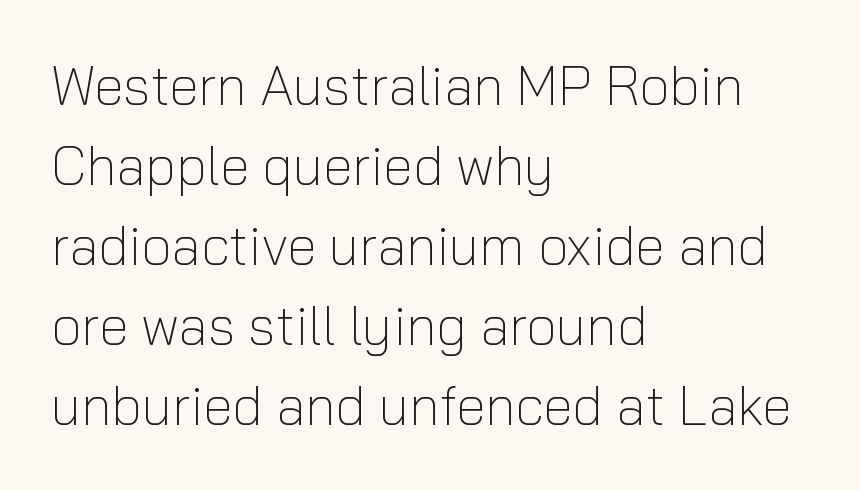
{"serif": "no", "italic": "no", "bold": "no", "weight": "light", "width": "normal", "stroke_contrast": "low", "x_height": "medium", "monospaced": "no", "underline": "no", "align": "left", "line_spacing": "normal", "line_spacing_ratio": 1.48, "letter_spacing": "normal", "letter_spacing_em": 0.0, "glyph_px": 54}
